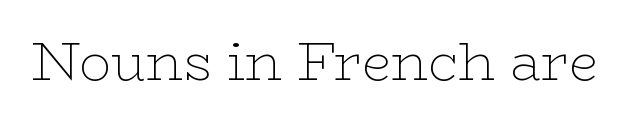
Nothing heavy about these letters — not bold at all. Regarding serifs, this sample has them. A bare baseline throughout the passage. The letters sit at their default tracking, neither squeezed nor spread. Varying glyph widths throughout — classic text-font behaviour. Designer's note — italics off, roman on.
